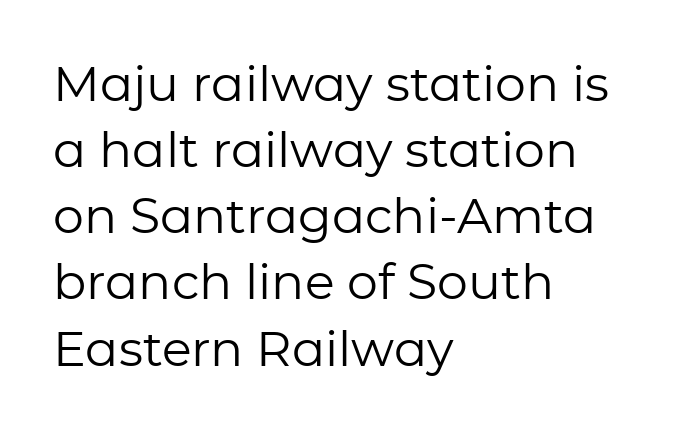
{"serif": "no", "italic": "no", "bold": "no", "weight": "regular", "width": "normal", "stroke_contrast": "low", "x_height": "medium", "monospaced": "no", "underline": "no", "align": "left", "line_spacing": "normal", "line_spacing_ratio": 1.35, "letter_spacing": "normal", "letter_spacing_em": 0.0, "glyph_px": 49}
